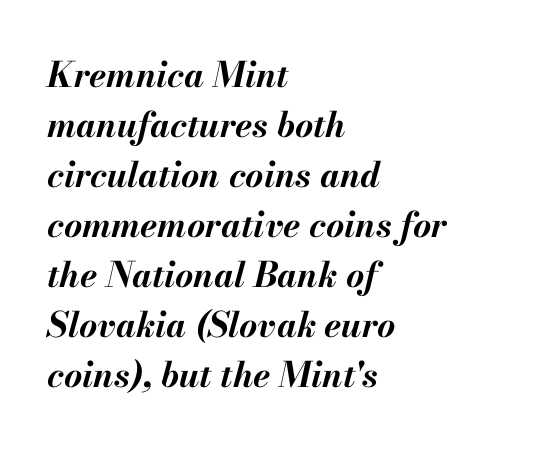
Q: Is the text bold? A: Yes.
Q: Is the text italic (slanted)? A: Yes, it leans right by about 13 degrees.
Q: Is the text underlined? A: No.
Q: How is the paragraph aligned? A: Left-aligned.
Q: Is the spacing between letters normal or unusually wide? A: Normal.
Q: Is the spacing between lines tight, normal or loose? A: Normal.
Q: Width (condensed, normal, or wide)? A: Normal.
Q: Stroke contrast? A: Medium.
Q: x-height? A: Small.
Q: Monospaced? A: No.
